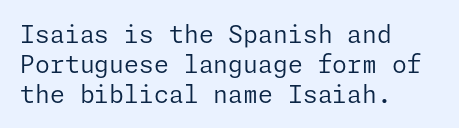
Q: Is the text bold? A: No.
Q: Is the text italic (slanted)? A: No, it is upright.
Q: Is the text underlined? A: No.
Q: How is the paragraph aligned? A: Left-aligned.
Q: Is the spacing between letters normal or unusually wide? A: Normal.
